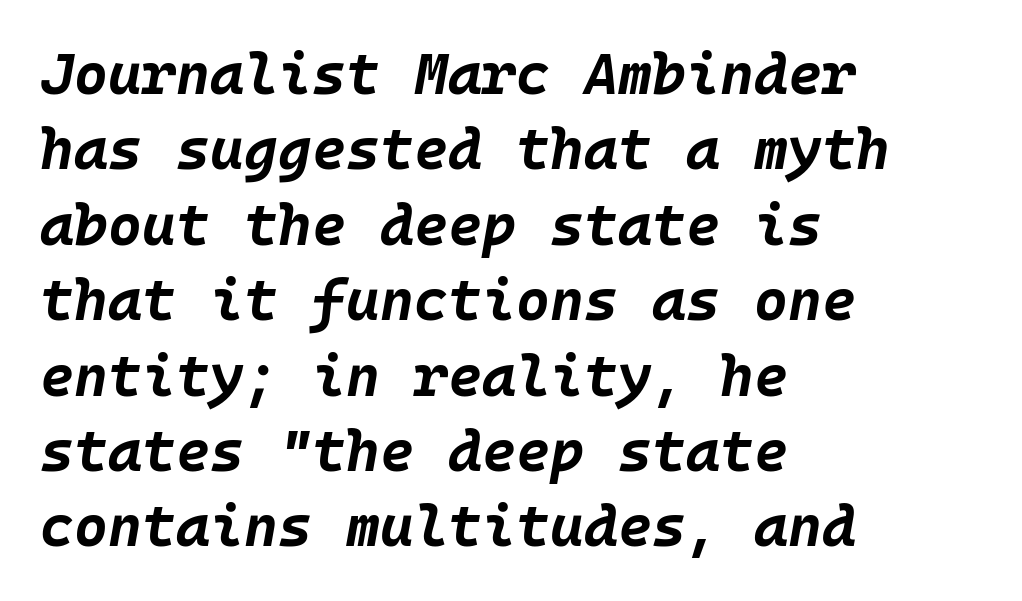
The image shows 58 px bold type, italic (leaning right); set left-aligned, normal line spacing (1.3x), normal letter spacing, not underlined; low stroke contrast and a large x-height.
